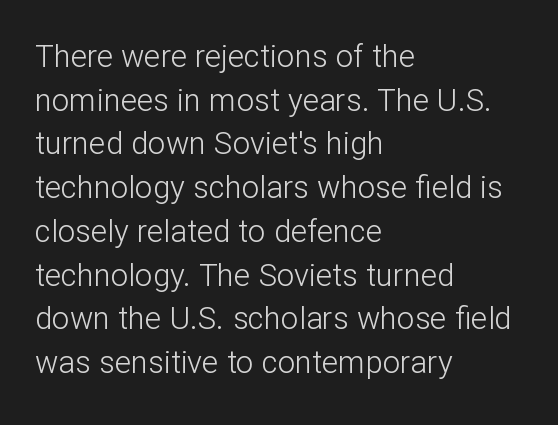
{"serif": "no", "italic": "no", "bold": "no", "weight": "light", "width": "normal", "stroke_contrast": "low", "x_height": "medium", "monospaced": "no", "underline": "no", "align": "left", "line_spacing": "normal", "line_spacing_ratio": 1.41, "letter_spacing": "normal", "letter_spacing_em": 0.0, "glyph_px": 31}
